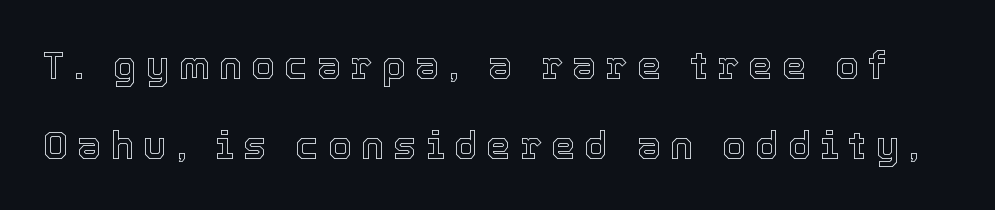
{"italic": "no", "width": "normal", "x_height": "medium", "monospaced": "no", "underline": "no", "line_spacing": "loose", "line_spacing_ratio": 2.04, "letter_spacing": "wide", "letter_spacing_em": 0.23, "glyph_px": 39}
